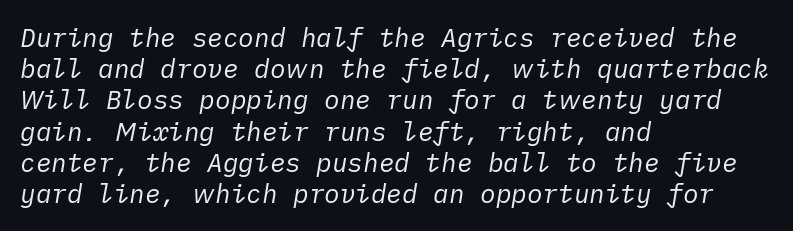
The image shows 26 px text type, italic (leaning right); set left-aligned, line spacing 1.2x, normal letter spacing, not underlined.
